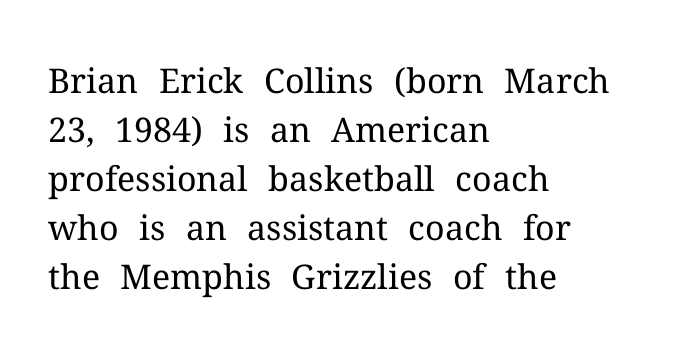
The image shows 34 px regular-weight serif type, upright; set left-aligned, normal line spacing (1.44x), normal letter spacing, not underlined; medium stroke contrast and a medium x-height.
